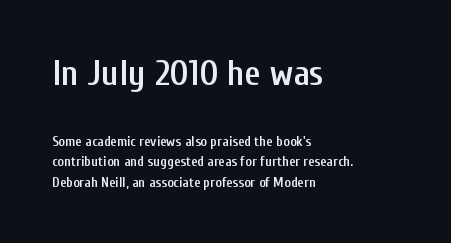
This layout puts the oversized block above and the modest block below. Each letter keeps its own natural width here, so spacing adapts to shape. The typesetter chose a ragged-right arrangement here. The block of text has a typical density, with ordinary space between rows.
